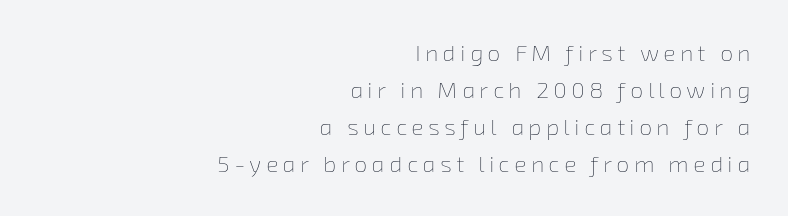
Each line ends at the same right margin while the left side varies. No letter is thick-stroked: the sample isn't bold. The passage shown stacks its lines at a standard gap. The horizontal fit of the characters is loose and conspicuously gappy. No word sits above an underline.
